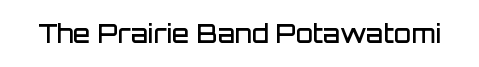
The image shows 25 px text type, upright; set normal letter spacing, not underlined.
